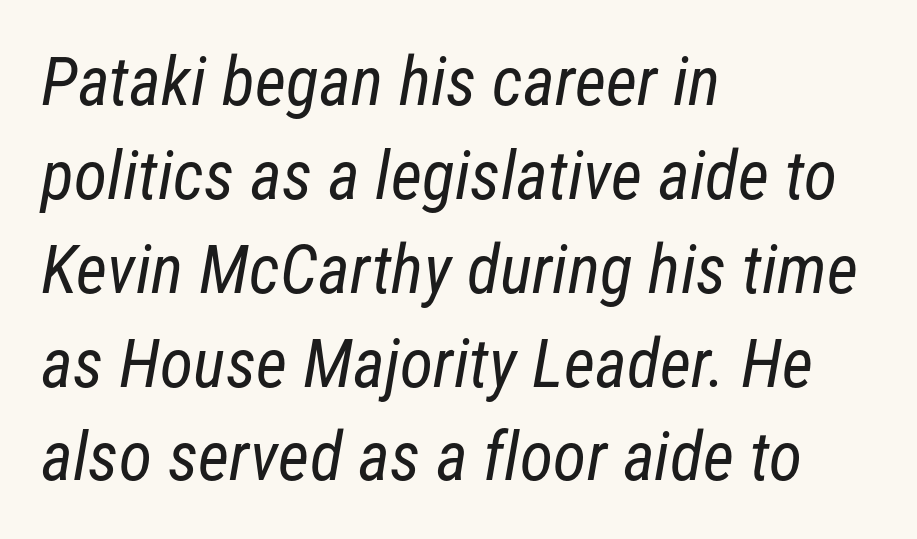
The image shows 68 px regular-weight, condensed sans-serif type; set left-aligned, normal line spacing (1.38x), normal letter spacing, not underlined; low stroke contrast and a medium x-height.
